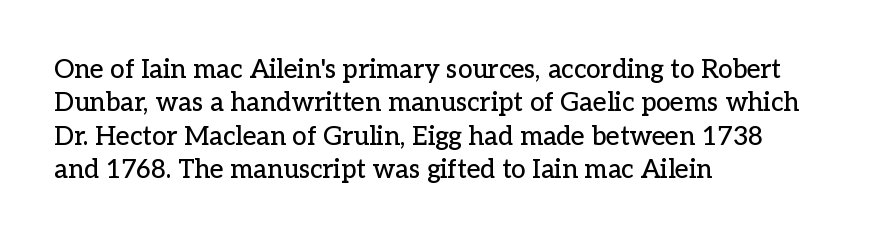
The image shows 26 px text type, upright; set left-aligned, normal line spacing (1.28x), normal letter spacing, not underlined.
